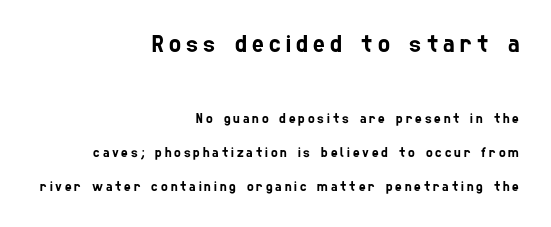
Q: Is the text underlined? A: No.
Q: How is the paragraph aligned? A: Right-aligned.
Q: Is the spacing between letters normal or unusually wide? A: Unusually wide.
Q: Is the spacing between lines tight, normal or loose? A: Loose.
Q: Which block of text is set in a larger size, the first (top) or the second (bottom)? A: The first (top) one.
